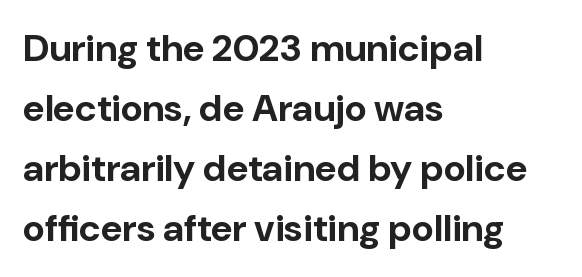
Q: Is the text bold? A: Yes.
Q: Is the text italic (slanted)? A: No, it is upright.
Q: Is the typeface a serif or a sans-serif typeface? A: Sans-serif.
Q: Is the text underlined? A: No.
Q: How is the paragraph aligned? A: Left-aligned.
Q: Is the spacing between letters normal or unusually wide? A: Normal.
Q: Is the spacing between lines tight, normal or loose? A: Normal.
Q: Width (condensed, normal, or wide)? A: Normal.
Q: Stroke contrast? A: Low.
Q: x-height? A: Medium.
Q: Monospaced? A: No.
